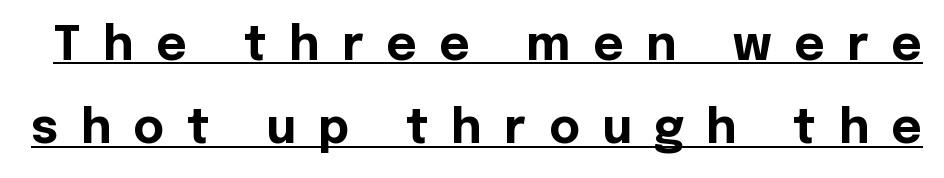
Q: Is the text bold? A: Yes.
Q: Is the text italic (slanted)? A: No, it is upright.
Q: Is the typeface a serif or a sans-serif typeface? A: Sans-serif.
Q: Is the text underlined? A: Yes.
Q: Is the spacing between letters normal or unusually wide? A: Unusually wide.
Q: Width (condensed, normal, or wide)? A: Normal.
Q: x-height? A: Medium.
Q: Monospaced? A: No.
